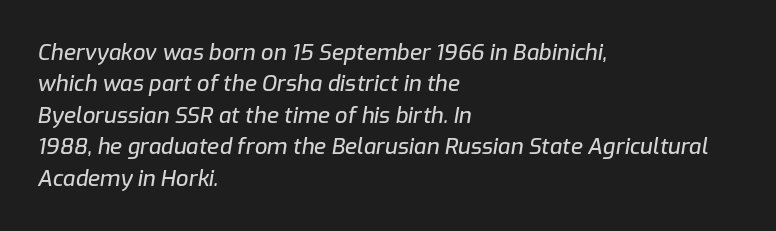
Q: Is the text italic (slanted)? A: Yes, it leans right by about 9 degrees.
Q: Is the text underlined? A: No.
Q: How is the paragraph aligned? A: Left-aligned.
Q: Is the spacing between letters normal or unusually wide? A: Normal.
Q: Is the spacing between lines tight, normal or loose? A: Normal.
